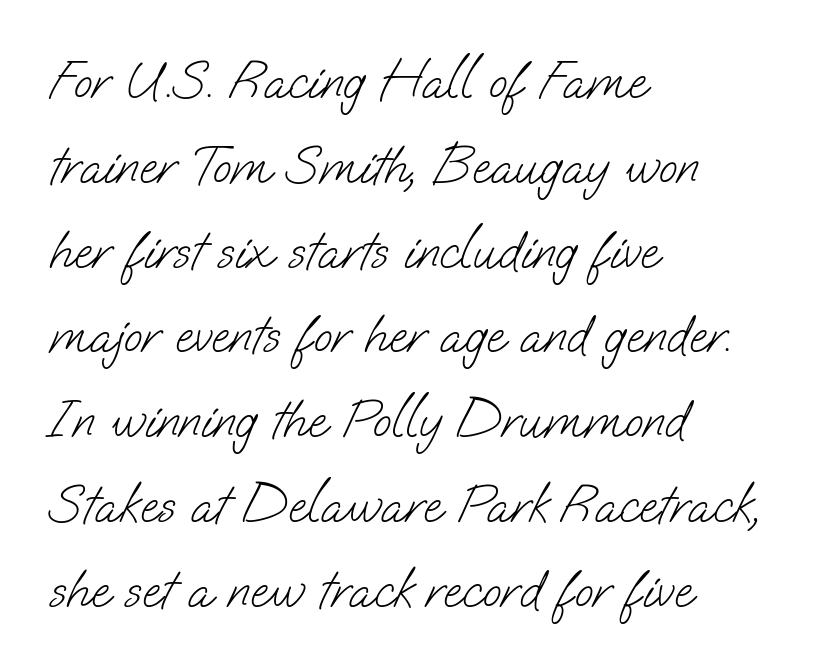
The designer left line spacing at the default. Check where the strokes stop: nothing finishes them off — pure sans. Descender tails drop into unmarked territory. The passage shown is not bold in any degree.
